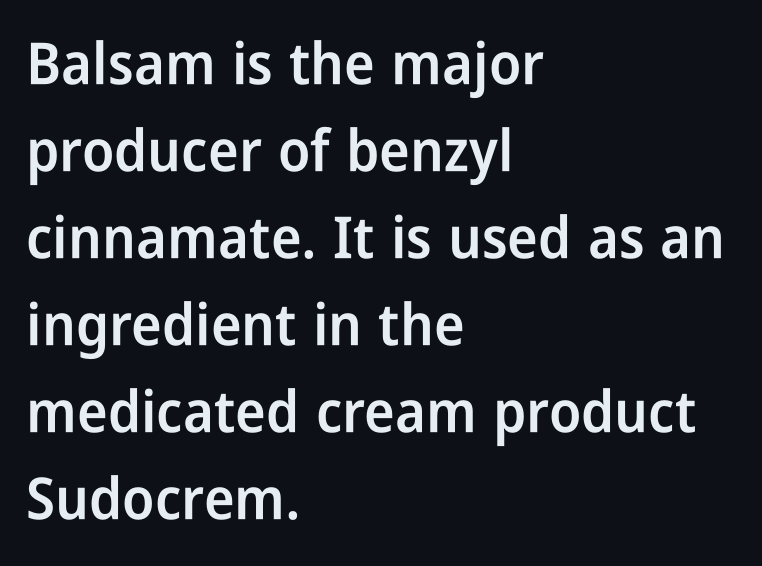
{"serif": "no", "italic": "no", "bold": "semi", "weight": "semibold", "width": "condensed", "stroke_contrast": "low", "x_height": "medium", "monospaced": "no", "underline": "no", "align": "left", "line_spacing": "normal", "line_spacing_ratio": 1.5, "letter_spacing": "normal", "letter_spacing_em": 0.0, "glyph_px": 58}
